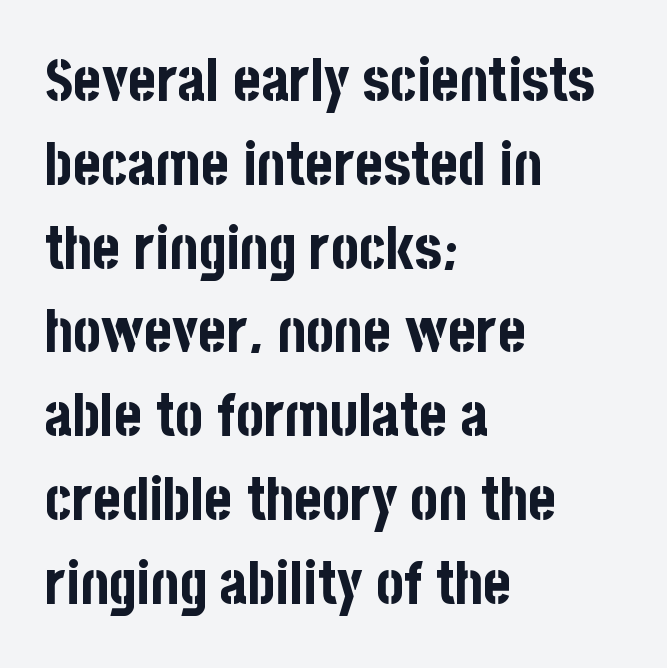
Q: Is the text bold? A: Yes.
Q: Is the text italic (slanted)? A: No, it is upright.
Q: Is the typeface a serif or a sans-serif typeface? A: Sans-serif.
Q: Is the text underlined? A: No.
Q: How is the paragraph aligned? A: Left-aligned.
Q: Is the spacing between letters normal or unusually wide? A: Normal.
Q: Is the spacing between lines tight, normal or loose? A: Normal.
Q: Width (condensed, normal, or wide)? A: Condensed.
Q: Stroke contrast? A: Low.
Q: x-height? A: Large.
Q: Monospaced? A: No.
